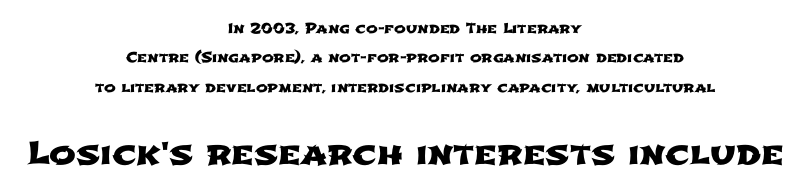
The face used here is rendered with its standard letterfit. If you measured baseline to baseline, you'd find a long distance. Horizontally, the lines are justified to the midpoint only. Think of a printed novel: that variable character pitch is what you see here. Honestly, there is no underline to notice here at all. Regarding serifs, this sample does without them.
